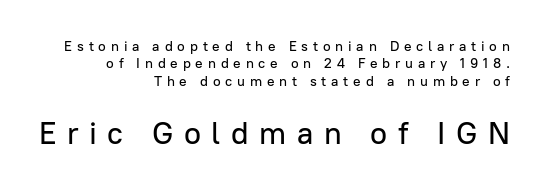
The image shows 31 px sans-serif type, upright; set right-aligned, normal line spacing (1.25x), unusually wide letter spacing (+0.34 em), not underlined; the second (bottom) block is 2.21x larger; low stroke contrast and a medium x-height.
